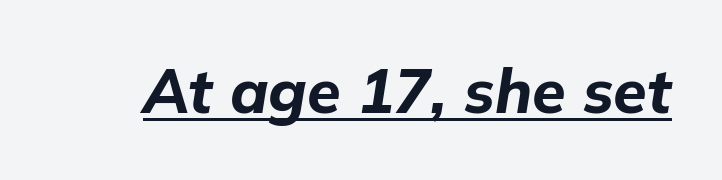
The image shows 61 px bold type, italic (leaning right); set normal letter spacing, underlined; low stroke contrast and a medium x-height.
